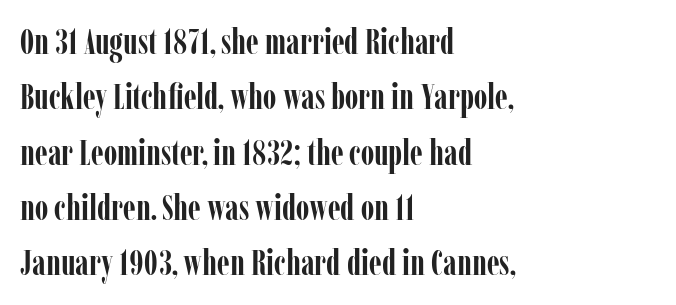
The image shows 35 px semibold, condensed serif type, upright; set left-aligned, normal line spacing (1.58x), normal letter spacing, not underlined; low stroke contrast and a medium x-height.
